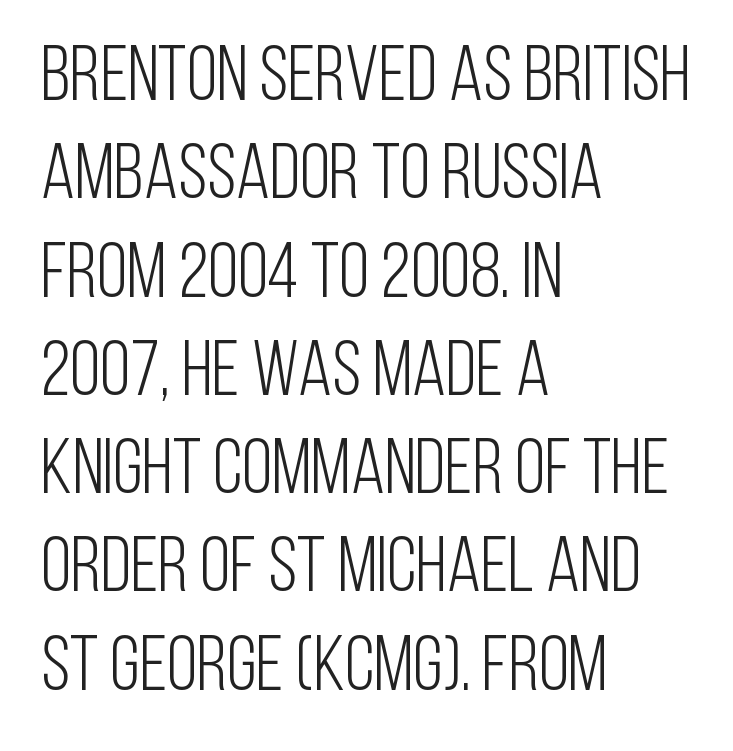
{"serif": "no", "italic": "no", "bold": "no", "weight": "light", "width": "condensed", "stroke_contrast": "low", "x_height": "large", "monospaced": "no", "underline": "no", "align": "left", "line_spacing": "normal", "line_spacing_ratio": 1.26, "letter_spacing": "normal", "letter_spacing_em": 0.0, "glyph_px": 78}
